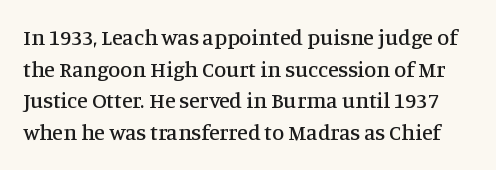
The lettering stays uniformly vertical, giving the passage a roman look. These lines sit exactly where default settings would place them. Has an underline been added? It has not. Nothing unusual about the tracking: characters are spaced as the font intends.
